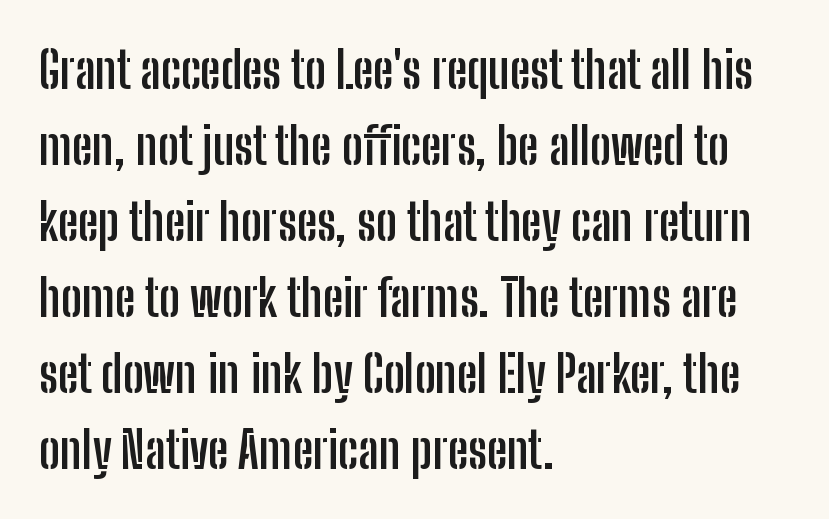
Q: Is the text bold? A: Yes.
Q: Is the text italic (slanted)? A: No, it is upright.
Q: Is the typeface a serif or a sans-serif typeface? A: Sans-serif.
Q: Is the text underlined? A: No.
Q: How is the paragraph aligned? A: Left-aligned.
Q: Is the spacing between letters normal or unusually wide? A: Normal.
Q: Is the spacing between lines tight, normal or loose? A: Normal.
Q: Width (condensed, normal, or wide)? A: Condensed.
Q: Stroke contrast? A: Low.
Q: x-height? A: Medium.
Q: Monospaced? A: No.
